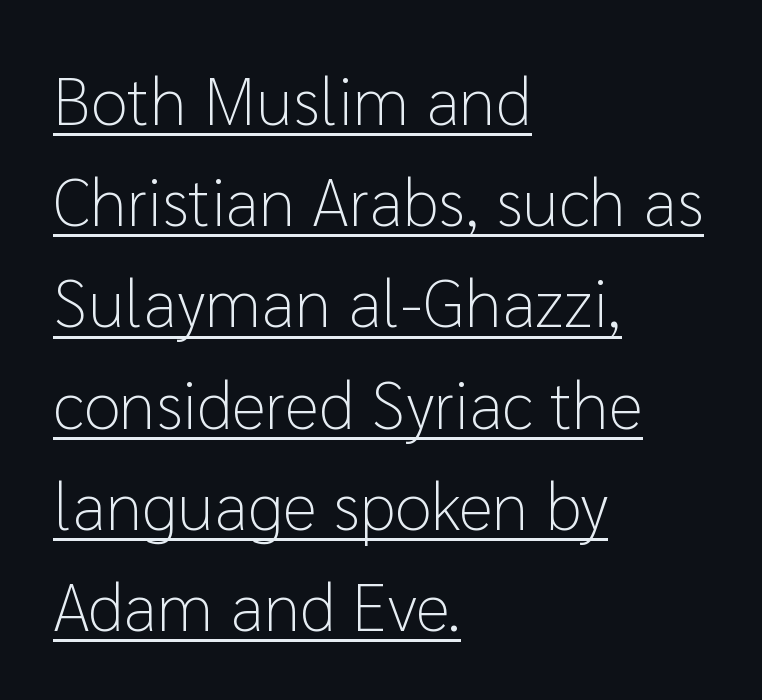
Q: Is the text bold? A: No.
Q: Is the text italic (slanted)? A: No, it is upright.
Q: Is the typeface a serif or a sans-serif typeface? A: Sans-serif.
Q: Is the text underlined? A: Yes.
Q: How is the paragraph aligned? A: Left-aligned.
Q: Is the spacing between letters normal or unusually wide? A: Normal.
Q: Is the spacing between lines tight, normal or loose? A: Normal.
Q: Width (condensed, normal, or wide)? A: Normal.
Q: Stroke contrast? A: Low.
Q: x-height? A: Medium.
Q: Monospaced? A: No.
